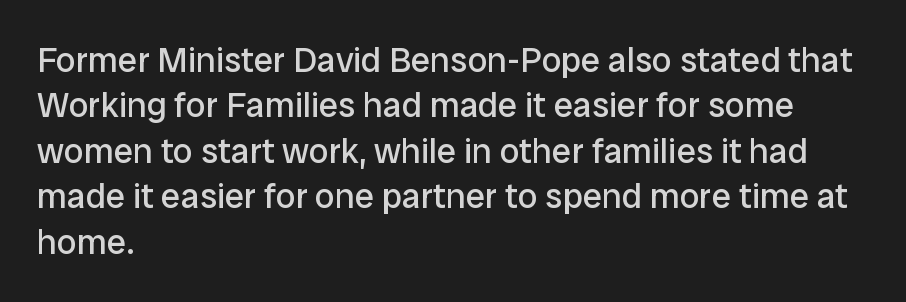
Vertical strokes here are truly vertical. A typesetter would label this face a sans. Character widths vary here, with narrow letters taking less room than wide ones. You could call the tracking neutral — neither tight nor loose. Weight: not bold — regular or lighter. Only glyphs here, with clear space below each row.
